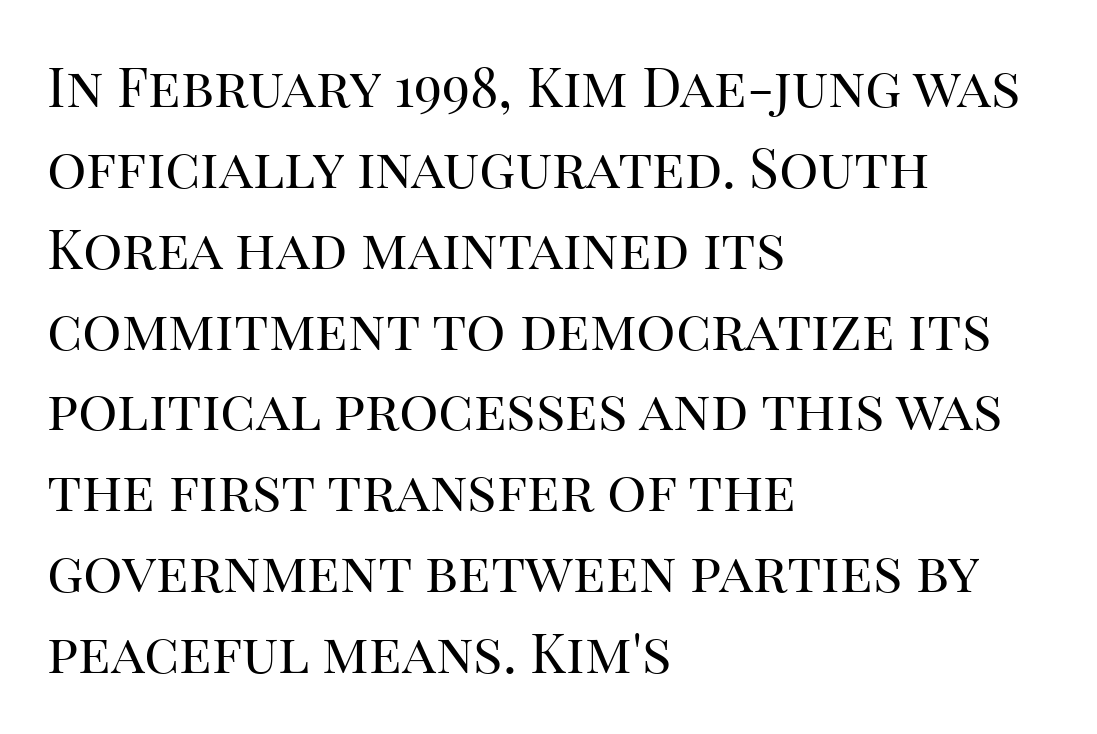
The rendering uses natural spacing where letterforms have individual widths. The ragged edge is on the right, which tells us the setting is flush left. This is roman type, the default non-slanted kind. Letters have the restrained weight of plain body copy at most. Check the space under the baseline: it is left empty. The vertical gap from one line to the next is medium.
